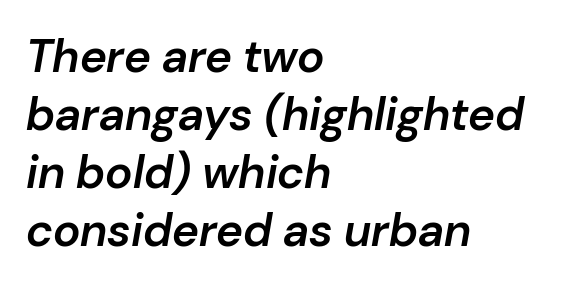
The image shows 46 px semibold type, italic (leaning right); set left-aligned, normal line spacing (1.26x), normal letter spacing, not underlined; low stroke contrast and a medium x-height.
